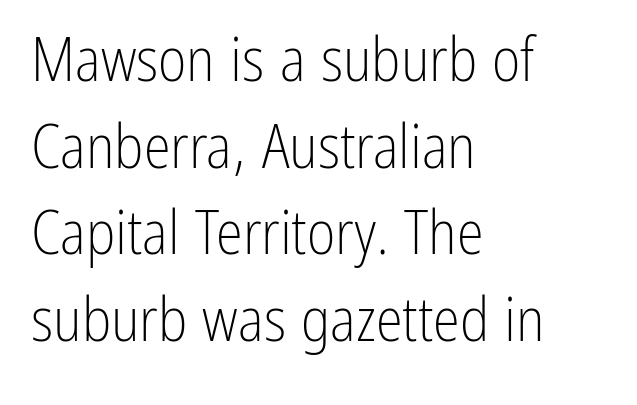
The image shows 61 px light, condensed sans-serif type, upright; set left-aligned, normal line spacing (1.42x), normal letter spacing, not underlined; low stroke contrast and a medium x-height.
